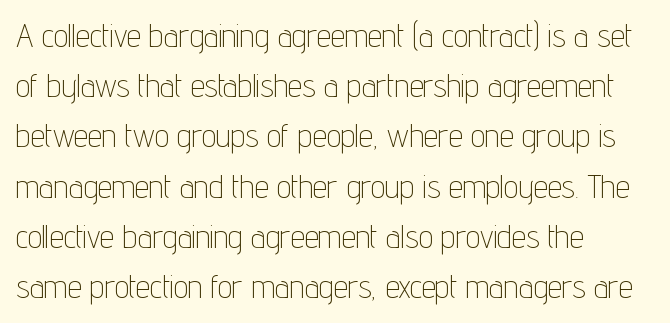
Q: Is the text bold? A: No.
Q: Is the text italic (slanted)? A: No, it is upright.
Q: Is the typeface a serif or a sans-serif typeface? A: Sans-serif.
Q: Is the text underlined? A: No.
Q: How is the paragraph aligned? A: Left-aligned.
Q: Is the spacing between letters normal or unusually wide? A: Normal.
Q: Is the spacing between lines tight, normal or loose? A: Normal.
Q: Width (condensed, normal, or wide)? A: Condensed.
Q: Stroke contrast? A: Low.
Q: x-height? A: Medium.
Q: Monospaced? A: No.
